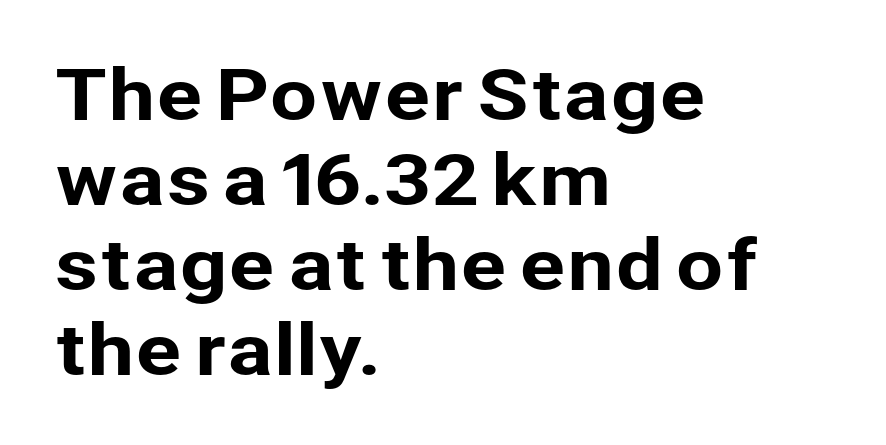
Has an underline been added? It has not. When letters stand straight like this, we call the style roman or upright. Reading down the block, your eye returns to a fixed left position each line. Spacing verdict: proportional, widths tailored to each character. Regarding serifs, this sample does without them. Honestly, the letter spacing is just normal — you wouldn't notice it.
